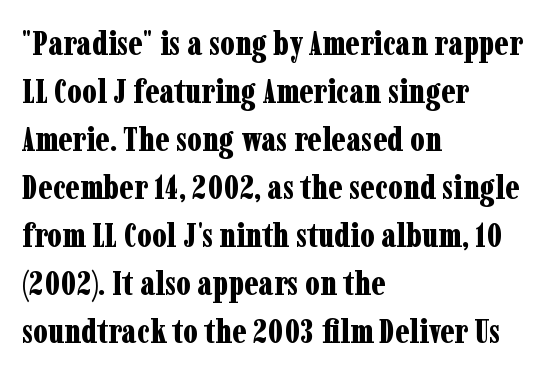
Q: Is the text bold? A: Yes.
Q: Is the text italic (slanted)? A: No, it is upright.
Q: Is the typeface a serif or a sans-serif typeface? A: Serif.
Q: Is the text underlined? A: No.
Q: How is the paragraph aligned? A: Left-aligned.
Q: Is the spacing between letters normal or unusually wide? A: Normal.
Q: Is the spacing between lines tight, normal or loose? A: Normal.
Q: Width (condensed, normal, or wide)? A: Condensed.
Q: Stroke contrast? A: Low.
Q: x-height? A: Medium.
Q: Monospaced? A: No.
